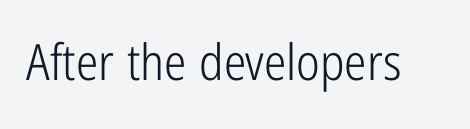
{"serif": "no", "italic": "no", "bold": "no", "weight": "light", "width": "condensed", "stroke_contrast": "low", "x_height": "medium", "monospaced": "no", "underline": "no", "letter_spacing": "normal", "letter_spacing_em": 0.0, "glyph_px": 50}
